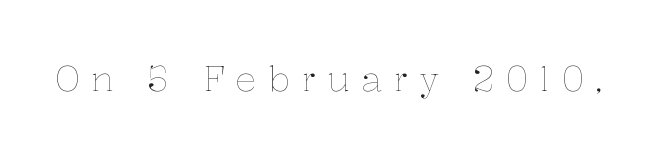
Q: Is the text bold? A: No.
Q: Is the text italic (slanted)? A: No, it is upright.
Q: Is the text underlined? A: No.
Q: Is the spacing between letters normal or unusually wide? A: Unusually wide.
Q: Width (condensed, normal, or wide)? A: Normal.
Q: Stroke contrast? A: Low.
Q: x-height? A: Medium.
Q: Monospaced? A: No.
